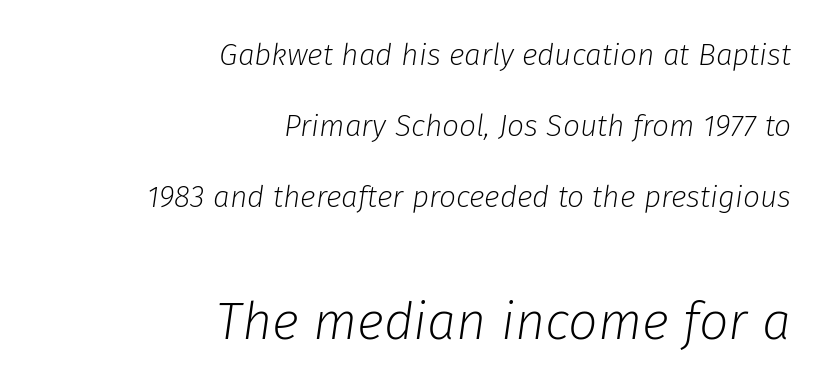
Q: Is the text bold? A: No.
Q: Is the text italic (slanted)? A: Yes, it leans right by about 8 degrees.
Q: Is the text underlined? A: No.
Q: How is the paragraph aligned? A: Right-aligned.
Q: Is the spacing between letters normal or unusually wide? A: Normal.
Q: Is the spacing between lines tight, normal or loose? A: Loose.
Q: Which block of text is set in a larger size, the first (top) or the second (bottom)? A: The second (bottom) one.
Q: Width (condensed, normal, or wide)? A: Normal.
Q: Stroke contrast? A: Low.
Q: x-height? A: Medium.
Q: Monospaced? A: No.
